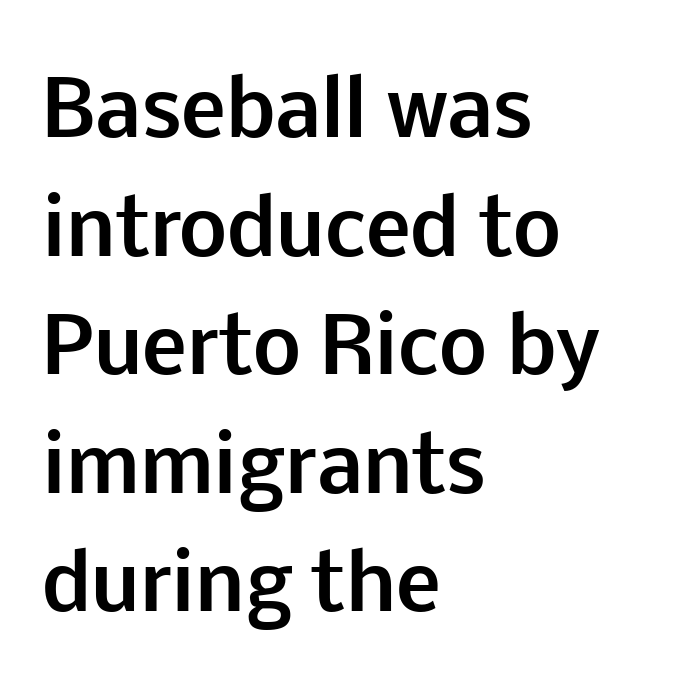
{"serif": "no", "italic": "no", "bold": "yes", "weight": "bold", "width": "normal", "stroke_contrast": "low", "x_height": "medium", "monospaced": "no", "underline": "no", "align": "left", "line_spacing": "normal", "line_spacing_ratio": 1.56, "letter_spacing": "normal", "letter_spacing_em": 0.0, "glyph_px": 76}
